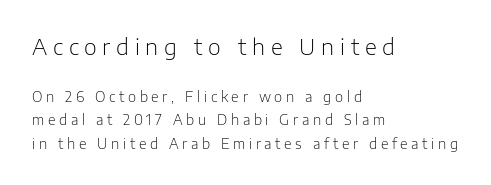
Vertical spacing — default. The lines in this sample share a left origin and differ only in where they stop. Caption: expanded tracking, letters set apart. Unmarked baselines from the first word to the last.
